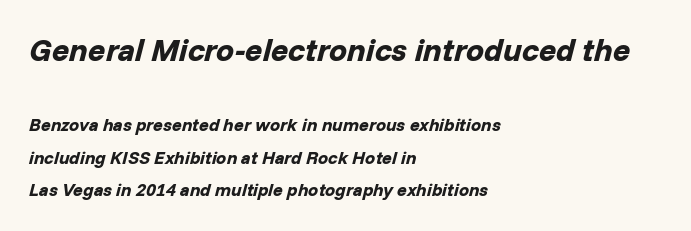
Q: Is the text bold? A: Yes.
Q: Is the text italic (slanted)? A: Yes, it leans right by about 14 degrees.
Q: Is the text underlined? A: No.
Q: How is the paragraph aligned? A: Left-aligned.
Q: Is the spacing between letters normal or unusually wide? A: Normal.
Q: Which block of text is set in a larger size, the first (top) or the second (bottom)? A: The first (top) one.
Q: Width (condensed, normal, or wide)? A: Normal.
Q: Stroke contrast? A: Low.
Q: x-height? A: Medium.
Q: Monospaced? A: No.
